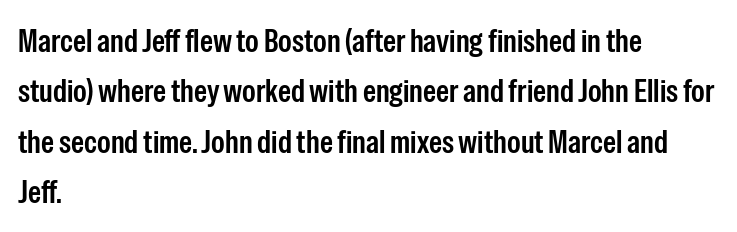
Q: Is the text bold? A: Semi-bold.
Q: Is the text italic (slanted)? A: No, it is upright.
Q: Is the typeface a serif or a sans-serif typeface? A: Sans-serif.
Q: Is the text underlined? A: No.
Q: How is the paragraph aligned? A: Left-aligned.
Q: Is the spacing between letters normal or unusually wide? A: Normal.
Q: Is the spacing between lines tight, normal or loose? A: Normal.
Q: Width (condensed, normal, or wide)? A: Condensed.
Q: Stroke contrast? A: Low.
Q: x-height? A: Medium.
Q: Monospaced? A: No.
